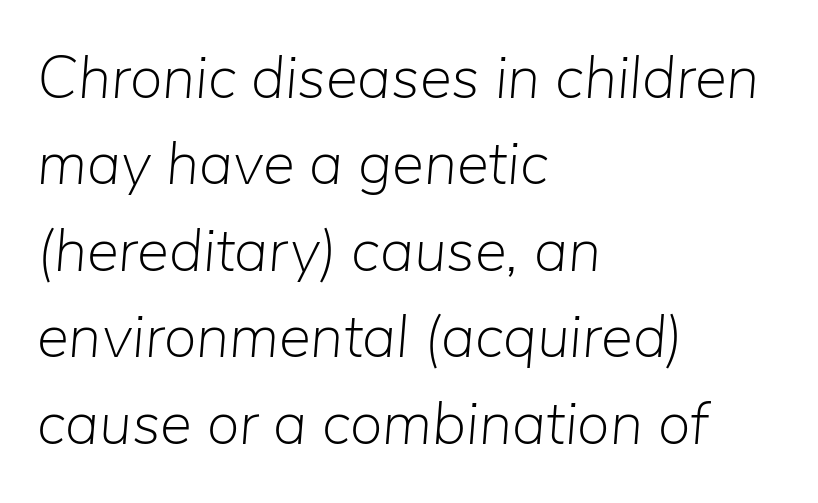
The image shows 60 px light type, italic (leaning right); set left-aligned, normal line spacing (1.44x), normal letter spacing, not underlined; low stroke contrast and a medium x-height.
